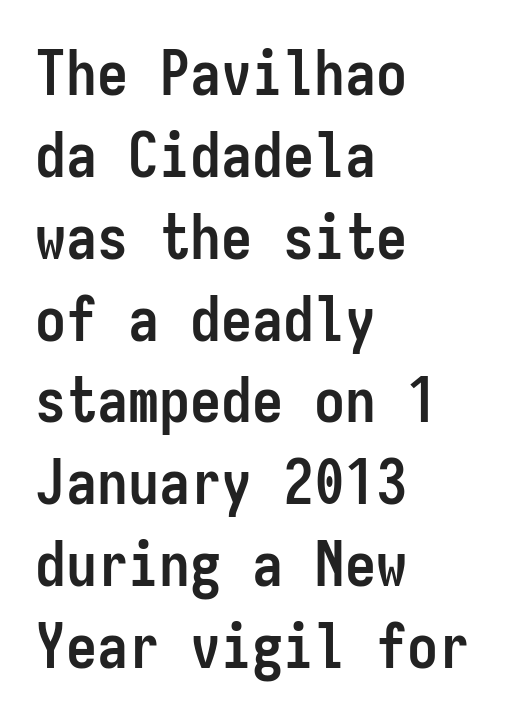
{"serif": "no", "italic": "no", "bold": "yes", "weight": "semibold", "width": "condensed", "stroke_contrast": "low", "x_height": "medium", "monospaced": "yes", "underline": "no", "align": "left", "line_spacing": "normal", "line_spacing_ratio": 1.32, "letter_spacing": "normal", "letter_spacing_em": 0.0, "glyph_px": 62}
